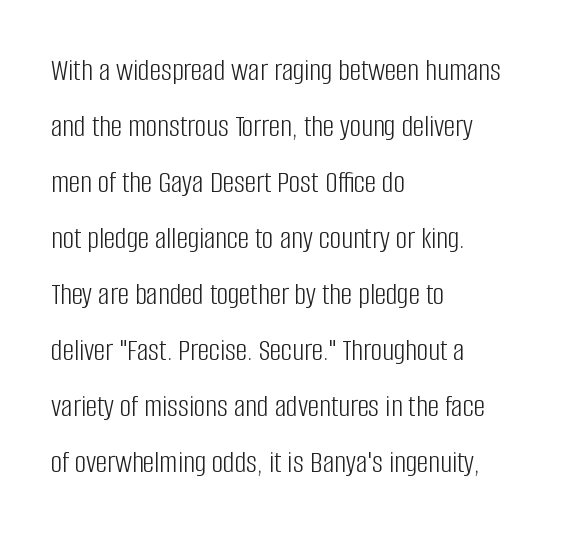
Q: Is the text bold? A: No.
Q: Is the text italic (slanted)? A: No, it is upright.
Q: Is the typeface a serif or a sans-serif typeface? A: Sans-serif.
Q: Is the text underlined? A: No.
Q: How is the paragraph aligned? A: Left-aligned.
Q: Is the spacing between letters normal or unusually wide? A: Normal.
Q: Width (condensed, normal, or wide)? A: Condensed.
Q: Stroke contrast? A: Low.
Q: x-height? A: Large.
Q: Monospaced? A: No.
